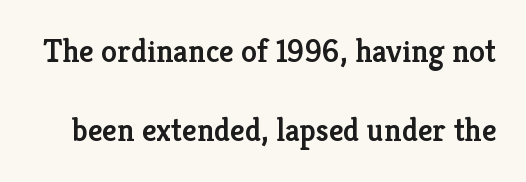
The image shows 32 px semibold serif type, upright; set loose line spacing (2.47x), normal letter spacing, not underlined; low stroke contrast and a medium x-height.
